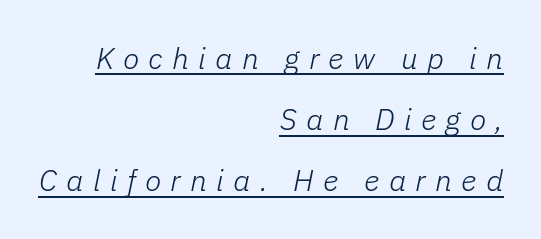
Q: Is the text bold? A: No.
Q: Is the text italic (slanted)? A: Yes, it leans right by about 11 degrees.
Q: Is the text underlined? A: Yes.
Q: How is the paragraph aligned? A: Right-aligned.
Q: Is the spacing between letters normal or unusually wide? A: Unusually wide.
Q: Is the spacing between lines tight, normal or loose? A: Loose.
Q: Width (condensed, normal, or wide)? A: Normal.
Q: Stroke contrast? A: Low.
Q: x-height? A: Medium.
Q: Monospaced? A: No.
